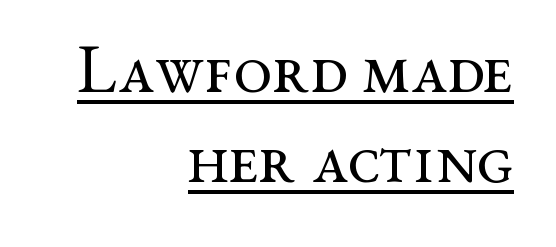
Character widths vary here, with narrow letters taking less room than wide ones. The weight tops out at a normal text grade. These lines stack with their right ends in a neat column. This sample uses an upright cut, with every glyph sitting square on the baseline.
